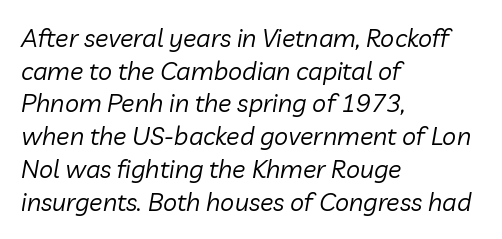
Interline gaps are of average width in this sample. Beneath every word, the page is bare. No extra tracking has been applied to these lines. The rendering applies a slant to the glyphs. Is the type heavy? It reads as light-to-regular instead.
